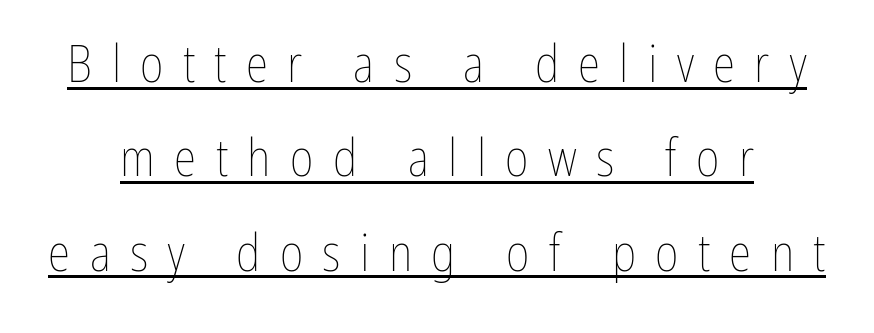
Q: Is the text bold? A: No.
Q: Is the text italic (slanted)? A: No, it is upright.
Q: Is the text underlined? A: Yes.
Q: Is the spacing between letters normal or unusually wide? A: Unusually wide.
Q: Width (condensed, normal, or wide)? A: Condensed.
Q: Stroke contrast? A: Low.
Q: x-height? A: Medium.
Q: Monospaced? A: No.
